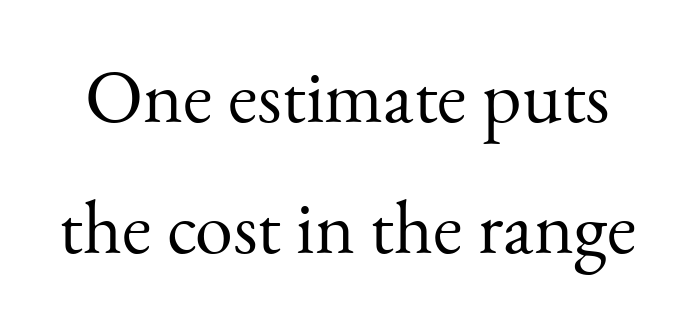
Q: Is the text bold? A: No.
Q: Is the text italic (slanted)? A: No, it is upright.
Q: Is the typeface a serif or a sans-serif typeface? A: Serif.
Q: Is the text underlined? A: No.
Q: Is the spacing between letters normal or unusually wide? A: Normal.
Q: Width (condensed, normal, or wide)? A: Normal.
Q: Stroke contrast? A: Medium.
Q: x-height? A: Small.
Q: Monospaced? A: No.
